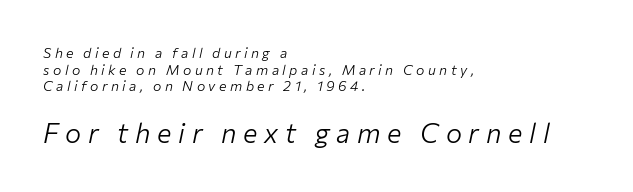
The baseline area is clear. The passage shown has open, widely tracked lettering throughout. Character size in the trailing block exceeds that of the leading block. Vertical stems look standard width or narrower in stroke.
